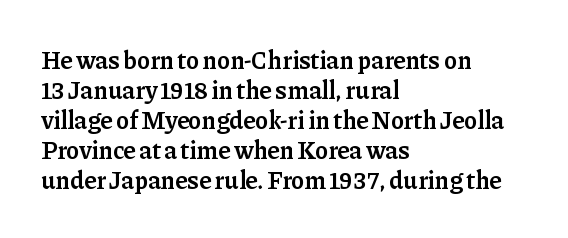
The image shows 25 px text type, upright; set left-aligned, line spacing 1.2x, normal letter spacing, not underlined.
